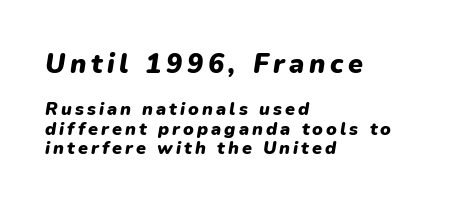
The image shows 27 px bold type, italic (leaning right); set left-aligned, tight line spacing (1.09x), not underlined; the first (top) block is 1.5x larger.
